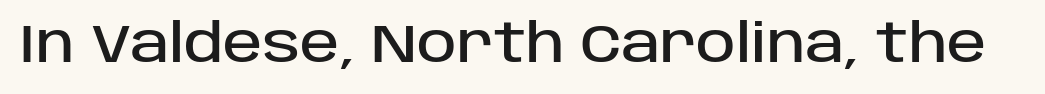
Q: Is the text italic (slanted)? A: No, it is upright.
Q: Is the typeface a serif or a sans-serif typeface? A: Sans-serif.
Q: Is the text underlined? A: No.
Q: Is the spacing between letters normal or unusually wide? A: Normal.
Q: Width (condensed, normal, or wide)? A: Normal.
Q: Stroke contrast? A: Low.
Q: x-height? A: Large.
Q: Monospaced? A: No.
